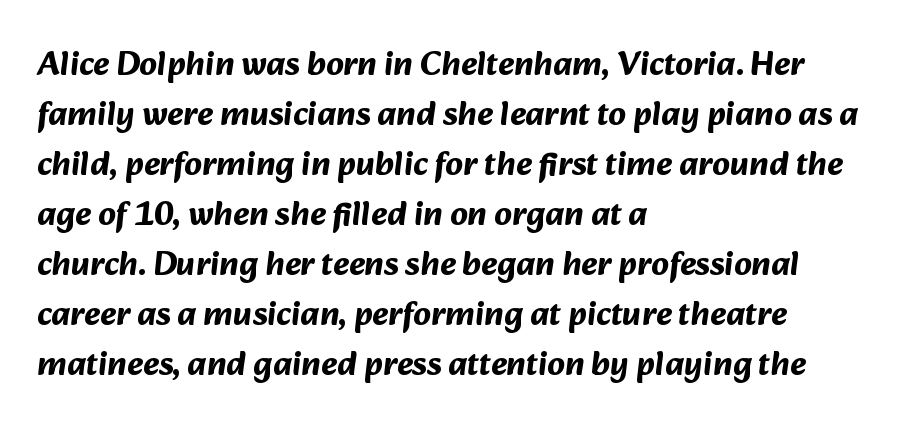
Type without underlining. Is the block centered? No — it sits flush against the left margin. A typesetter would call this proportional, since set widths differ per character. The font is running at its bold setting. Is the letter spacing exaggerated? No — it looks like the ordinary default.
